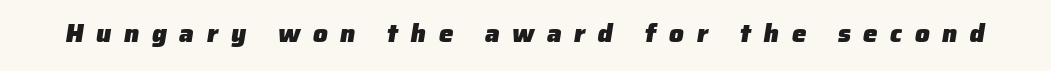
{"bold": "yes", "underline": "no", "letter_spacing": "wide", "letter_spacing_em": 0.48, "glyph_px": 26}
